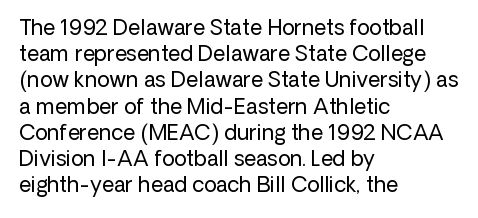
{"italic": "no", "bold": "no", "underline": "no", "align": "left", "line_spacing": "normal", "line_spacing_ratio": 1.25, "letter_spacing": "normal", "letter_spacing_em": 0.0, "glyph_px": 21}
